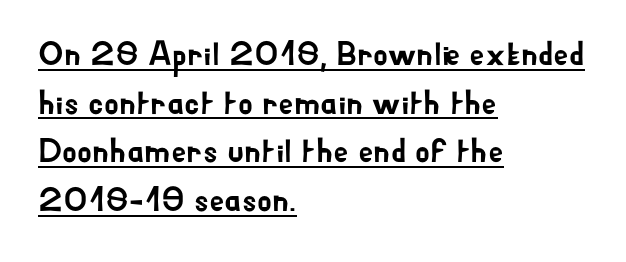
The image shows 34 px sans-serif type, upright; set left-aligned, normal line spacing (1.43x), normal letter spacing, underlined; low stroke contrast and a small x-height.
